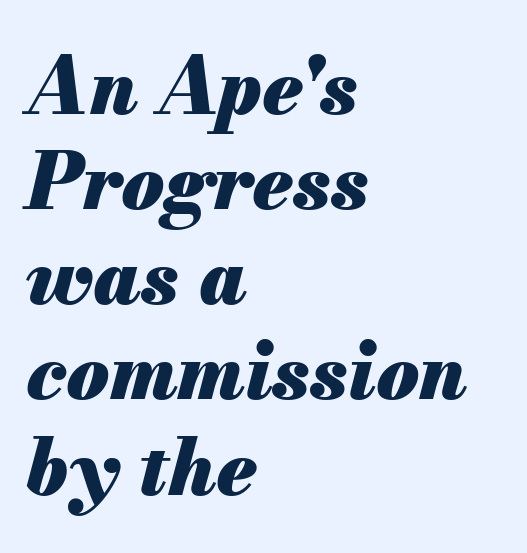
The letters advance in unequal steps, a hallmark of proportional type. Underline: absent. An italicized treatment has been applied to the whole sample. Tracking value appears to be zero — textbook default spacing. These lines are set flush left with a ragged right edge. Stroke thickness is high; the sample reads as a true bold.
